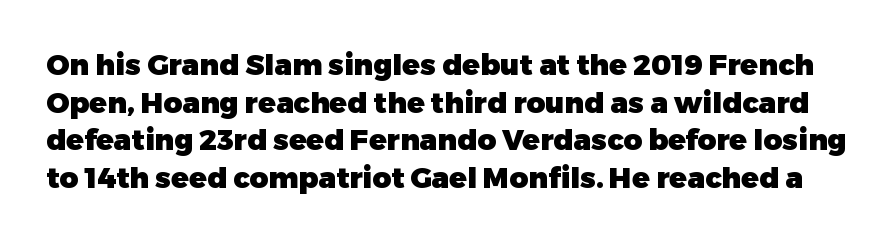
{"serif": "no", "italic": "no", "bold": "yes", "weight": "heavy", "width": "normal", "stroke_contrast": "low", "x_height": "medium", "monospaced": "no", "underline": "no", "line_spacing": "normal", "line_spacing_ratio": 1.3, "letter_spacing": "normal", "letter_spacing_em": 0.0, "glyph_px": 29}
